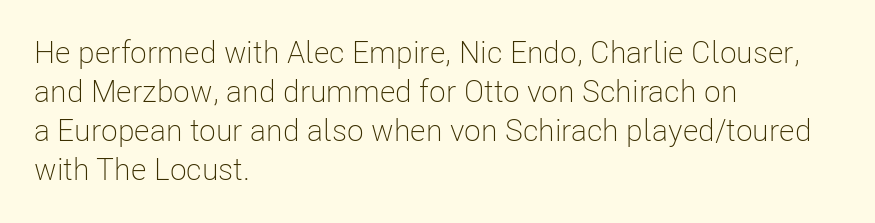
Honestly, the row spacing looks completely unremarkable. Characters follow at the spacing the type designer built in. Letterform terminals end flat and unadorned throughout the passage. The letters stand straight up with perfectly vertical stems.
